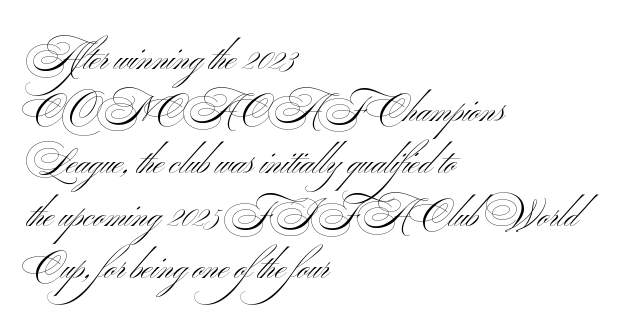
The image shows 36 px light, wide sans-serif type; set left-aligned, normal line spacing (1.45x), normal letter spacing, not underlined; medium stroke contrast and a small x-height.
